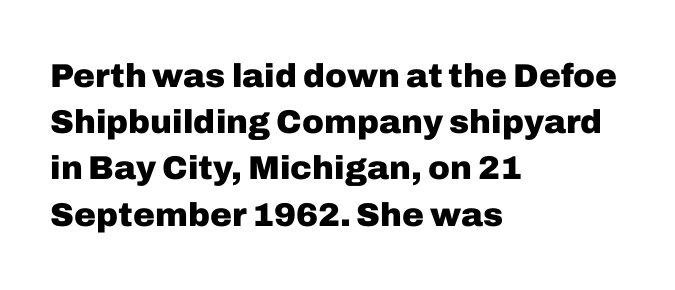
The image shows 33 px heavy sans-serif type, upright; set left-aligned, normal line spacing (1.4x), normal letter spacing, not underlined; low stroke contrast and a medium x-height.
